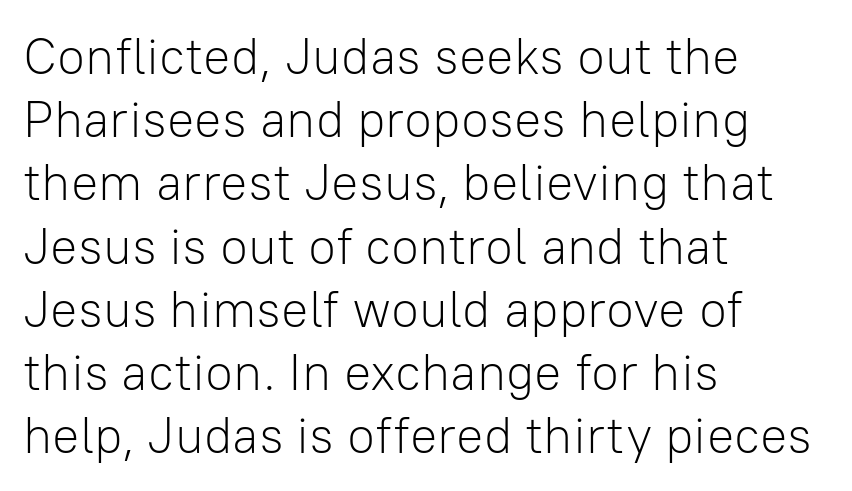
Q: Is the text bold? A: No.
Q: Is the text italic (slanted)? A: No, it is upright.
Q: Is the typeface a serif or a sans-serif typeface? A: Sans-serif.
Q: Is the text underlined? A: No.
Q: How is the paragraph aligned? A: Left-aligned.
Q: Is the spacing between letters normal or unusually wide? A: Normal.
Q: Width (condensed, normal, or wide)? A: Normal.
Q: Stroke contrast? A: Low.
Q: x-height? A: Medium.
Q: Monospaced? A: No.
